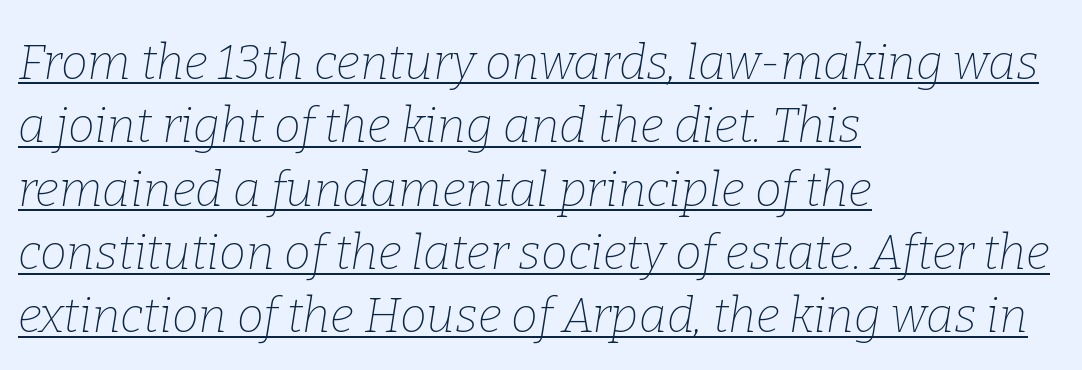
A typesetter would call this proportional, since set widths differ per character. The line texture is even and compact thanks to regular tracking. These lines sit exactly where default settings would place them. Does a line run under the words? Yes, clearly.
